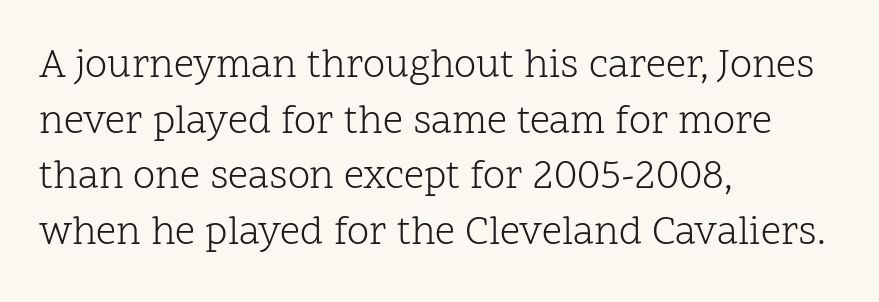
Q: Is the text bold? A: No.
Q: Is the text italic (slanted)? A: No, it is upright.
Q: Is the typeface a serif or a sans-serif typeface? A: Serif.
Q: Is the text underlined? A: No.
Q: How is the paragraph aligned? A: Left-aligned.
Q: Is the spacing between letters normal or unusually wide? A: Normal.
Q: Is the spacing between lines tight, normal or loose? A: Normal.
Q: Width (condensed, normal, or wide)? A: Normal.
Q: Stroke contrast? A: Low.
Q: x-height? A: Medium.
Q: Monospaced? A: No.
